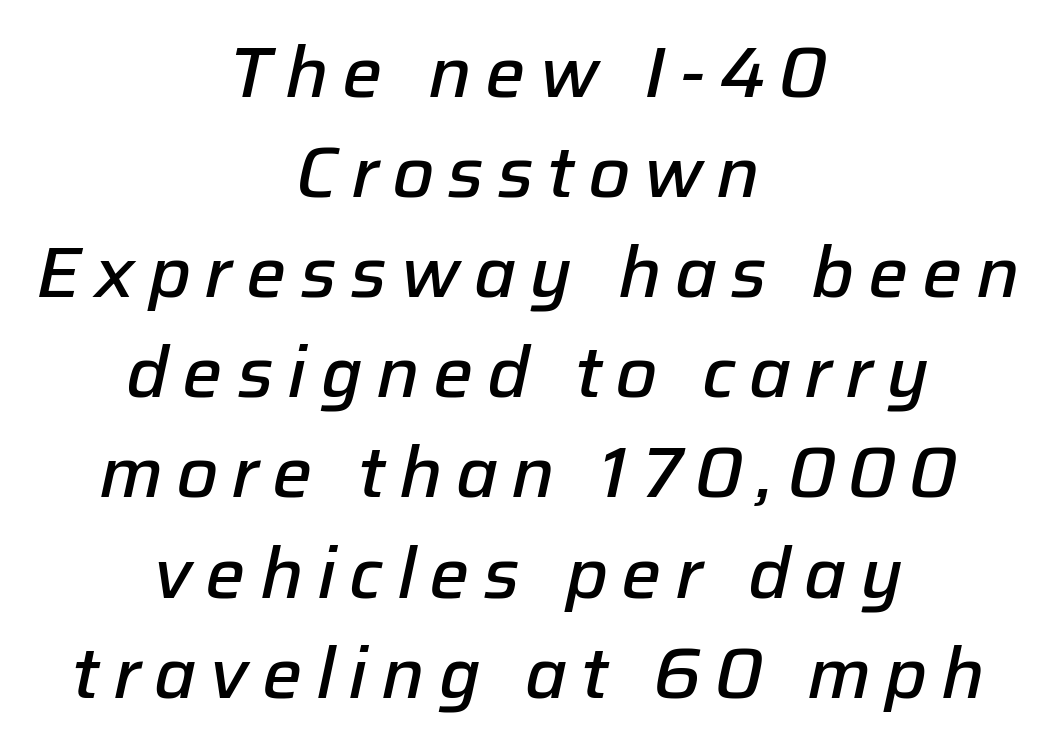
Quick note: italic. Layout note: lines centered. Each row of text sits above clean, open space. Emphasis by weight is partial: semibold. Whoever set this chose a conventional vertical rhythm. The passage shown is typed in a proportional face where columns would drift.
